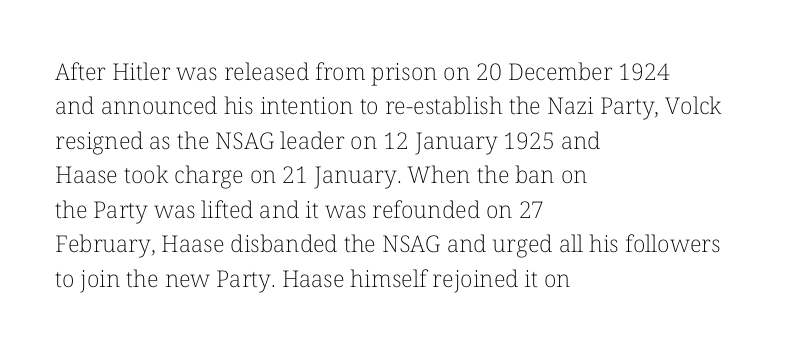
{"italic": "no", "bold": "no", "underline": "no", "align": "left", "line_spacing": "normal", "line_spacing_ratio": 1.5, "letter_spacing": "normal", "letter_spacing_em": 0.0, "glyph_px": 23}
